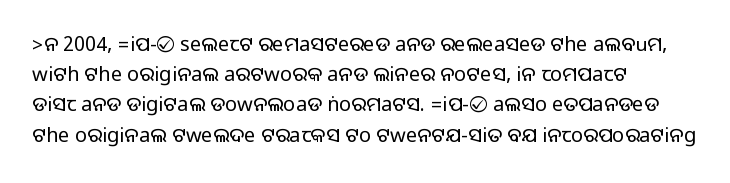
Words float on clear page, feet unadorned. Quick note: not italic, upright. Is there much room between lines? A standard amount, neither cramped nor airy. This sample is left-justified, so line endings fall wherever the words run out. Between one letter and the next there's only the usual sliver of space.
